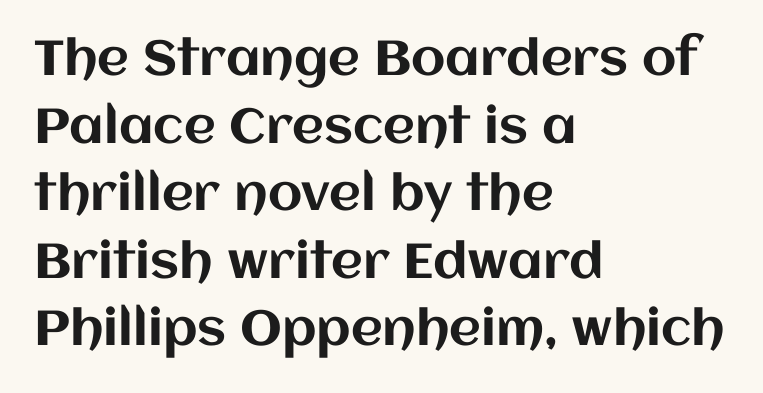
You can tell it's not italic because the verticals are truly vertical. What's the leading like? Ordinary, nothing unusual. Note the varied advance widths — an 'i' is clearly narrower than an 'm'. Visually the block forms a straight wall on the left and a jagged coastline on the right. The space directly below the letters is spotless.
